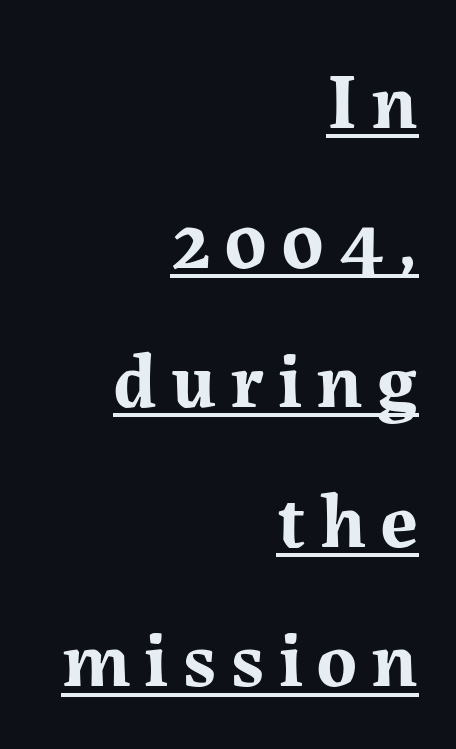
Q: Is the text bold? A: Yes.
Q: Is the text italic (slanted)? A: No, it is upright.
Q: Is the typeface a serif or a sans-serif typeface? A: Serif.
Q: Is the text underlined? A: Yes.
Q: How is the paragraph aligned? A: Right-aligned.
Q: Width (condensed, normal, or wide)? A: Normal.
Q: Stroke contrast? A: Medium.
Q: x-height? A: Medium.
Q: Monospaced? A: No.
